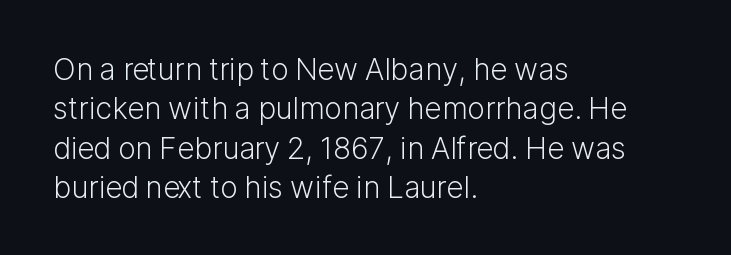
Anything drawn beneath the words? Only blank space. The rendering shows plain stroke endings on the letterforms — a sans-serif design. This rendering uses left alignment, leaving the right contour irregular. These lines were composed using upright roman letters. The letters advance in unequal steps, a hallmark of proportional type.
